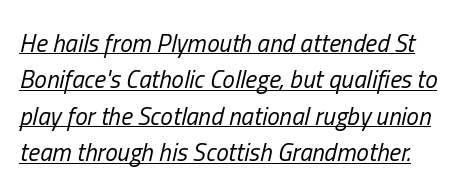
{"italic": "yes", "lean": "right", "slant_degrees": 13, "bold": "no", "underline": "yes", "line_spacing": "normal", "line_spacing_ratio": 1.46, "letter_spacing": "normal", "letter_spacing_em": 0.0, "glyph_px": 25}
